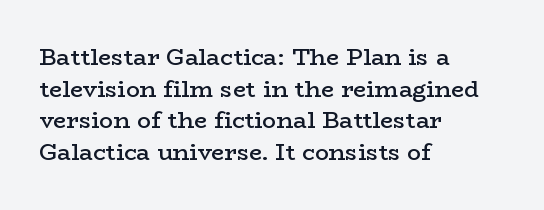
The image shows 23 px text type, upright; set left-aligned, normal line spacing (1.38x), normal letter spacing, not underlined.
